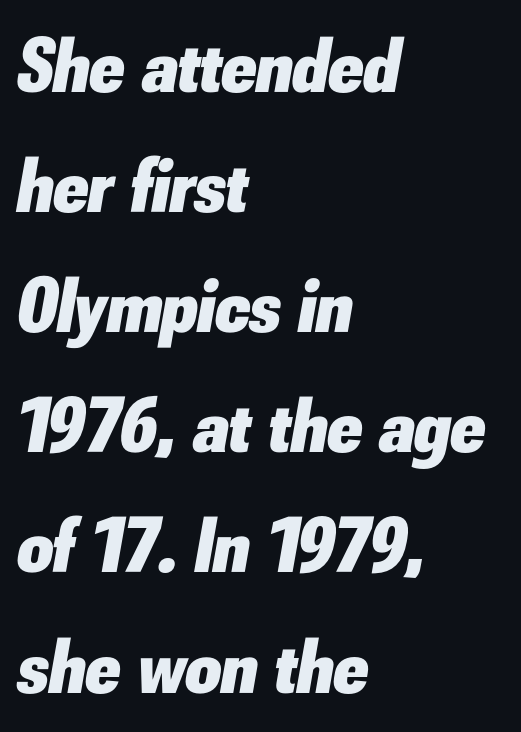
The image shows 78 px heavy type, italic (leaning right); set left-aligned, normal line spacing (1.54x), normal letter spacing, not underlined; low stroke contrast and a small x-height.
